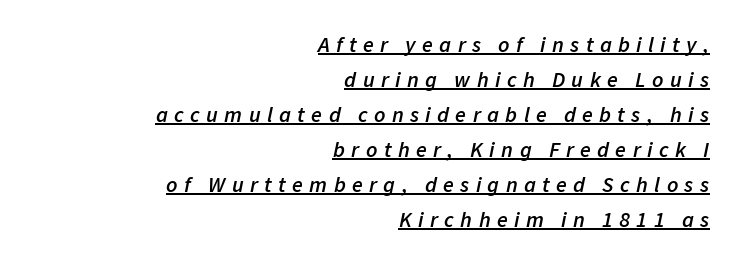
{"italic": "yes", "lean": "right", "slant_degrees": 11, "bold": "semi", "underline": "yes", "align": "right", "line_spacing": "normal", "line_spacing_ratio": 1.59, "letter_spacing": "wide", "letter_spacing_em": 0.29, "glyph_px": 22}
